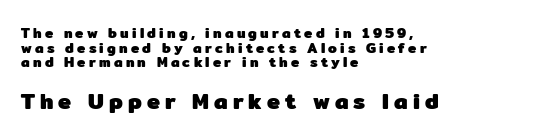
The axis of the letterforms is exactly vertical. Block two is the big one; block one sits smaller above it. Heavy, bold letterforms. Type without underlining. The face used here is rendered with a markedly widened letterfit. Notice how the passage keeps a crisp vertical edge on the left only.
